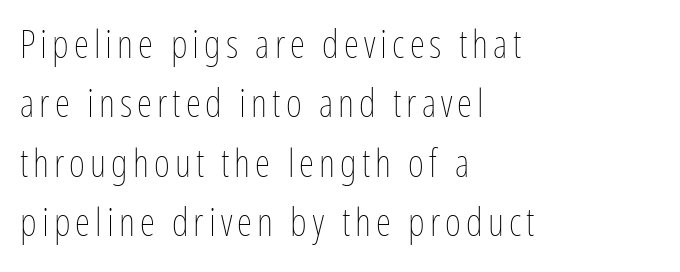
{"italic": "no", "bold": "no", "weight": "thin", "width": "condensed", "stroke_contrast": "low", "x_height": "medium", "monospaced": "no", "underline": "no", "align": "left", "line_spacing": "normal", "line_spacing_ratio": 1.52, "glyph_px": 39}
